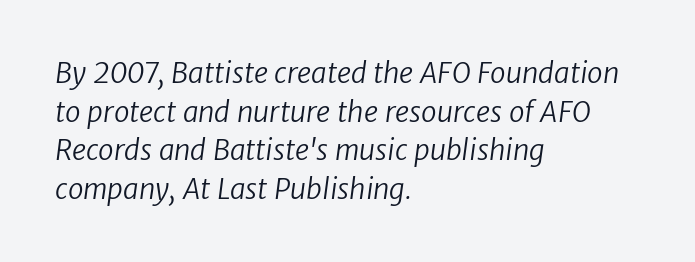
Descender tails drop into unmarked territory. Is this a fixed-width face? No — the glyphs have proportional, varying widths. The horizontal fit of the characters is conventional and even. Typeset ragged right — the left edge is the straight one. Summary of vertical rhythm: regular, with standard interline spacing. Look at the bottom of the vertical strokes: they stop flat, with no serifs.
